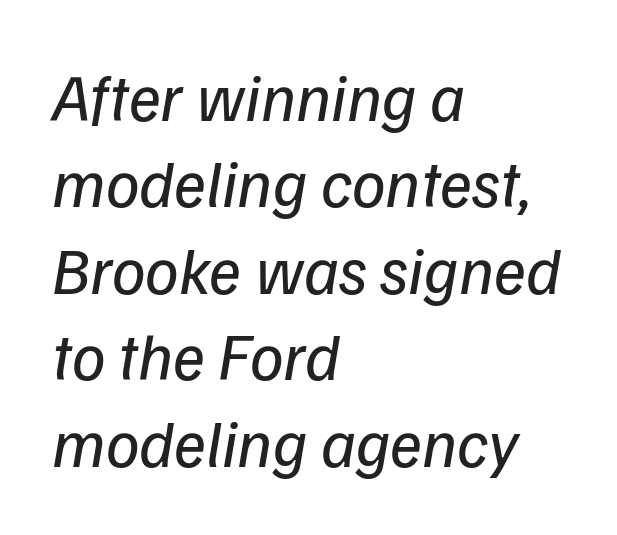
The image shows 67 px regular-weight type, italic (leaning right); set left-aligned, normal line spacing (1.29x), normal letter spacing, not underlined; low stroke contrast and a medium x-height.
